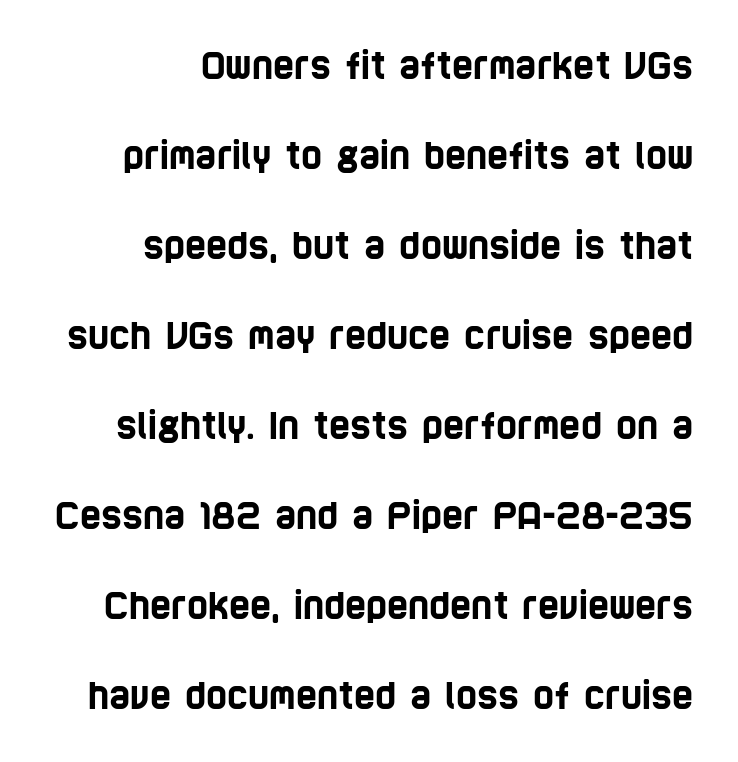
Proportional: the letters do not fall into vertical columns. Look at the bottom of the vertical strokes: they stop flat, with no serifs. Between one letter and the next there's only the usual sliver of space. Vertically, the passage feels expansive, rows floating well apart.
